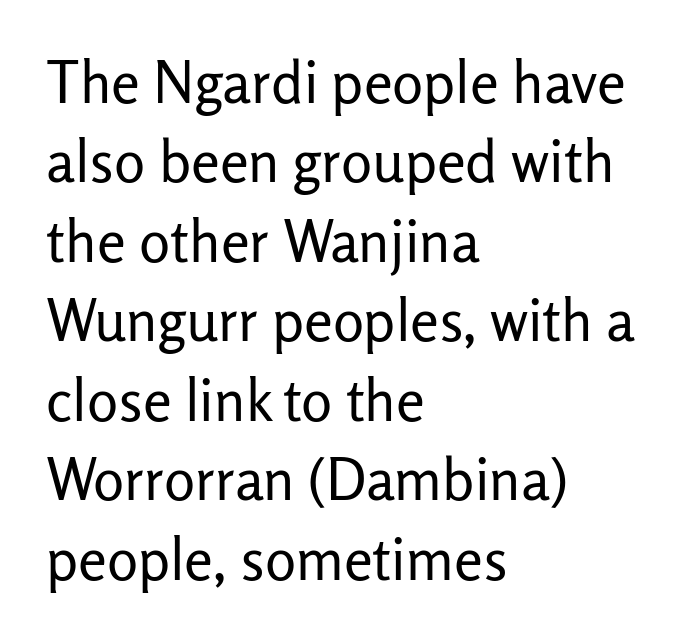
The image shows 58 px regular-weight sans-serif type, upright; set left-aligned, normal line spacing (1.37x), normal letter spacing, not underlined; low stroke contrast and a medium x-height.
